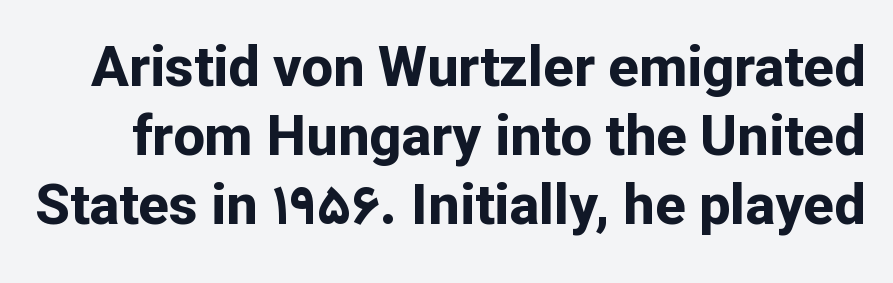
Set as a true bold cut, around the 700 mark. The face used here is proportionally spaced, like ordinary book or web type. Glance below the letters and you will spot only blank space. The passage shown is typeset with a sans-serif family. Tracking value appears to be zero — textbook default spacing.
